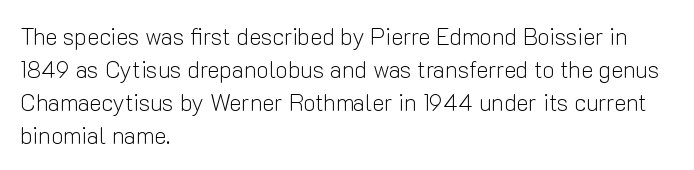
The image shows 23 px text type, upright; set left-aligned, normal line spacing (1.43x), normal letter spacing, not underlined.
